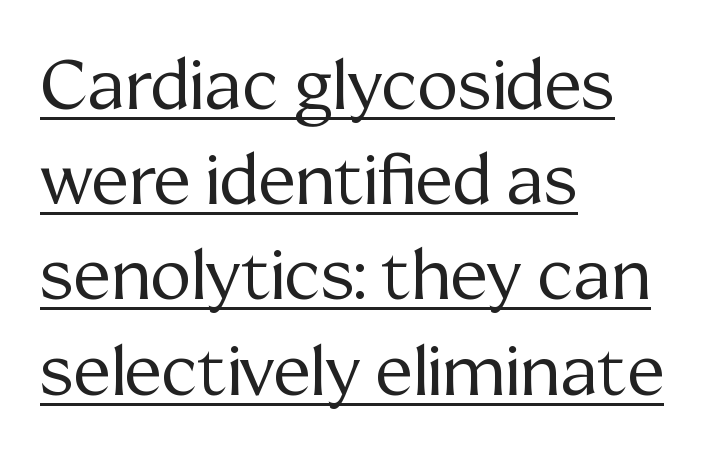
Q: Is the text bold? A: No.
Q: Is the text italic (slanted)? A: No, it is upright.
Q: Is the typeface a serif or a sans-serif typeface? A: Serif.
Q: Is the text underlined? A: Yes.
Q: How is the paragraph aligned? A: Left-aligned.
Q: Is the spacing between letters normal or unusually wide? A: Normal.
Q: Is the spacing between lines tight, normal or loose? A: Normal.
Q: Width (condensed, normal, or wide)? A: Normal.
Q: Stroke contrast? A: Medium.
Q: x-height? A: Medium.
Q: Monospaced? A: No.
